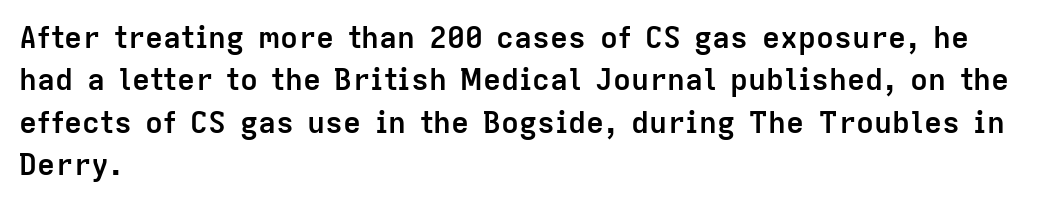
{"serif": "no", "italic": "no", "bold": "yes", "weight": "semibold", "width": "normal", "stroke_contrast": "low", "x_height": "medium", "monospaced": "no", "underline": "no", "align": "left", "line_spacing": "normal", "line_spacing_ratio": 1.41, "letter_spacing": "normal", "letter_spacing_em": 0.0, "glyph_px": 30}
